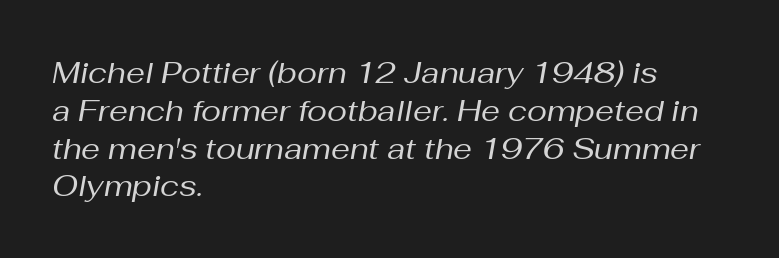
Decoration check: the copy has no underline. Do the characters align in a grid? No, the font is proportional. Horizontal bands of white between lines are of average thickness. The font's italic variant was chosen for this text. Does the copy run flush right? No — it runs flush left.
